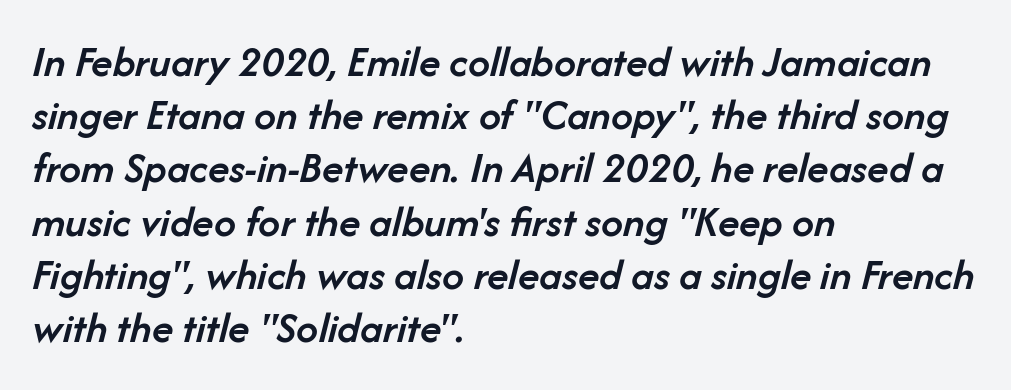
The image shows 44 px semibold type, italic (leaning right); set left-aligned, line spacing 1.21x, normal letter spacing, not underlined; low stroke contrast and a medium x-height.
